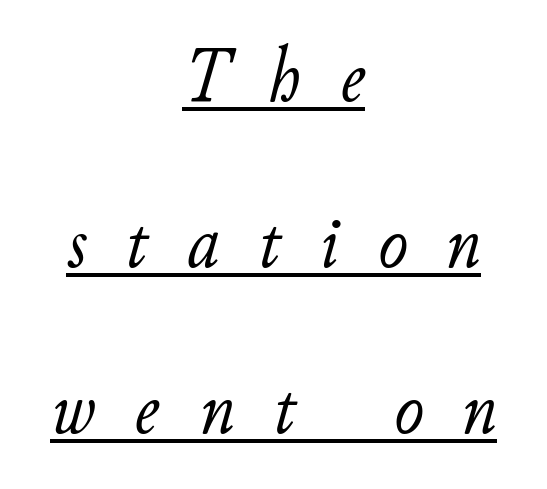
{"italic": "yes", "lean": "right", "slant_degrees": 11, "bold": "no", "weight": "light", "width": "normal", "stroke_contrast": "low", "x_height": "small", "monospaced": "no", "underline": "yes", "align": "center", "line_spacing": "loose", "line_spacing_ratio": 2.1, "letter_spacing": "wide", "letter_spacing_em": 0.5, "glyph_px": 79}
